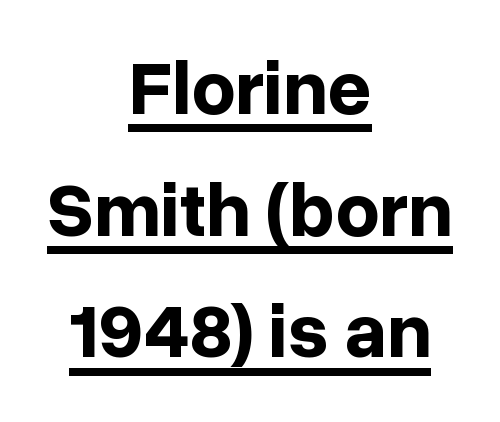
The image shows 77 px bold sans-serif type, upright; set centered, normal line spacing (1.58x), normal letter spacing, underlined; low stroke contrast and a medium x-height.
